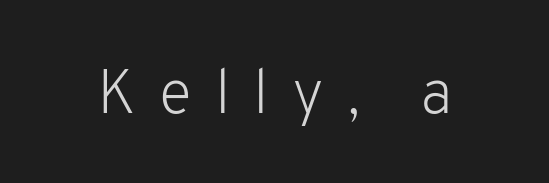
Q: Is the text bold? A: No.
Q: Is the text italic (slanted)? A: No, it is upright.
Q: Is the typeface a serif or a sans-serif typeface? A: Sans-serif.
Q: Is the text underlined? A: No.
Q: Is the spacing between letters normal or unusually wide? A: Unusually wide.
Q: Width (condensed, normal, or wide)? A: Normal.
Q: Stroke contrast? A: Low.
Q: x-height? A: Medium.
Q: Monospaced? A: No.
